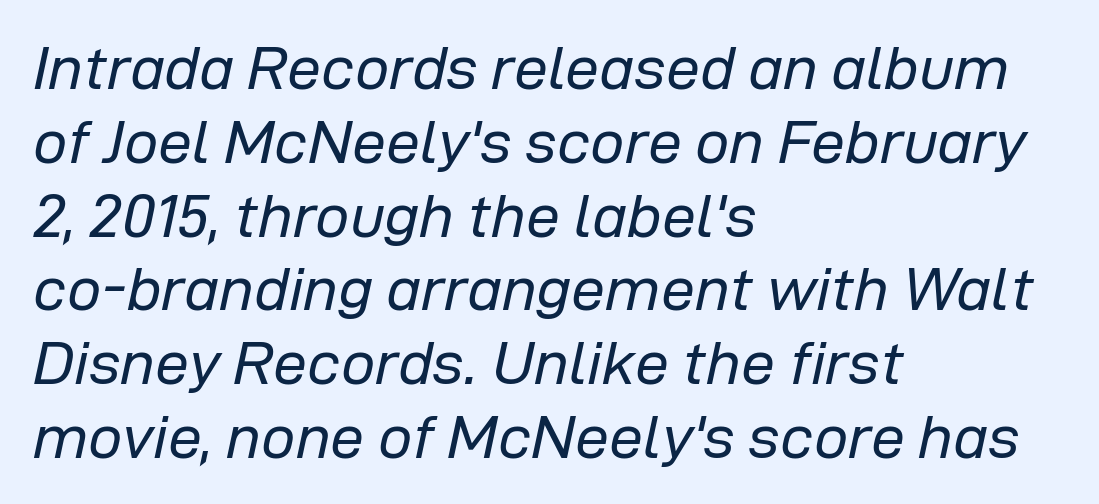
Quick note: italic. Leftover space on each line is placed entirely after the last word. Default kerning and tracking; the words read as compact shapes. A typesetter would call this proportional, since set widths differ per character.
